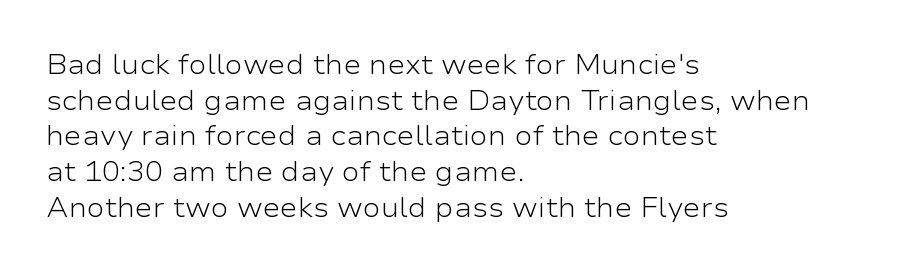
Q: Is the text bold? A: No.
Q: Is the text italic (slanted)? A: No, it is upright.
Q: Is the text underlined? A: No.
Q: How is the paragraph aligned? A: Left-aligned.
Q: Is the spacing between letters normal or unusually wide? A: Normal.
Q: Is the spacing between lines tight, normal or loose? A: Normal.
